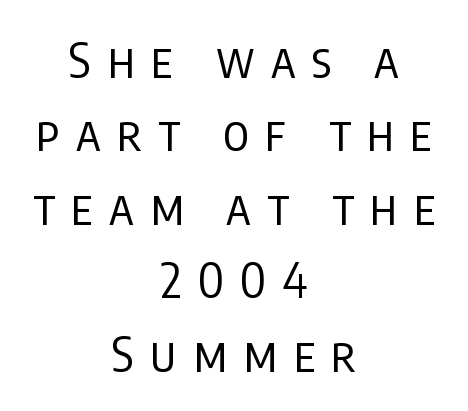
No heavy texture on the line: the type isn't bold. Bare-footed words on every line. Tracking value appears strongly positive — letters spread wide. A normal amount of white space separates one row of letters from the next. Rendered with straight, roman letterforms. Proportional: the letters do not fall into vertical columns.
